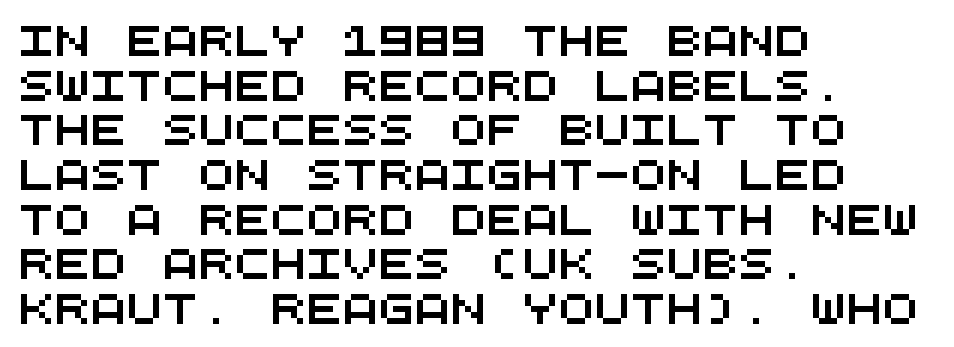
A clean baseline with only descenders dipping below it. Note the uniform advance width — an 'i' takes as much space as an 'm'. This sample keeps an unexceptional amount of space between lines. The type family on display is of the sans-serif kind. The text block is weighted toward the left margin, trailing off unevenly rightward. Inter-character spacing is left at the font's built-in metrics.
